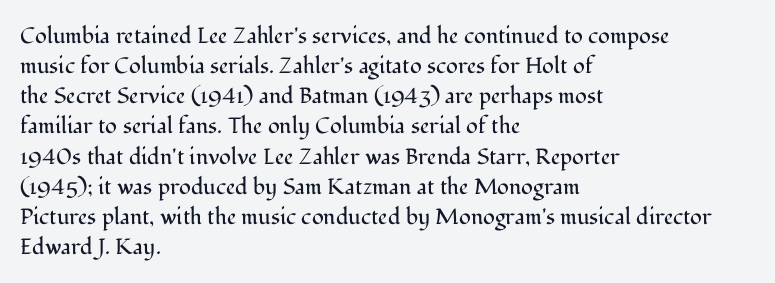
The image shows 22 px text type, upright; set left-aligned, normal line spacing (1.37x), normal letter spacing, not underlined.
